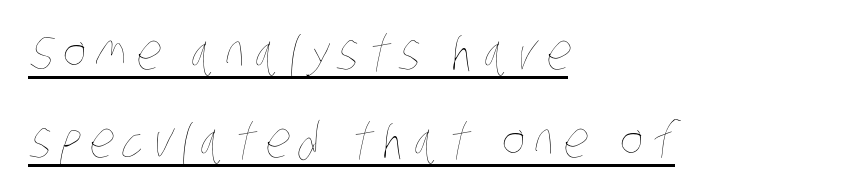
Weight: regular or lighter. The lines are quadded left. Underlining? Definitely there. This sample has the flowing, uneven cadence of proportional lettering.
